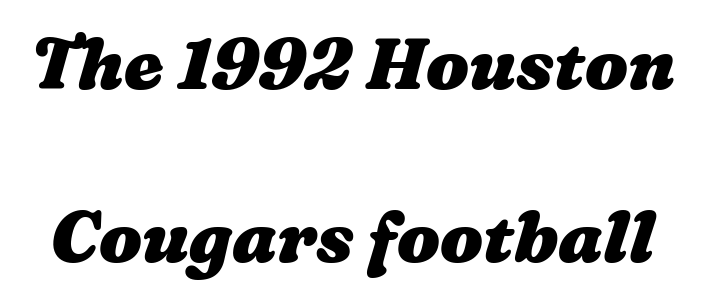
{"bold": "yes", "weight": "heavy", "width": "wide", "stroke_contrast": "medium", "x_height": "medium", "monospaced": "no", "underline": "no", "line_spacing": "loose", "line_spacing_ratio": 2.43, "letter_spacing": "normal", "letter_spacing_em": 0.0, "glyph_px": 71}
